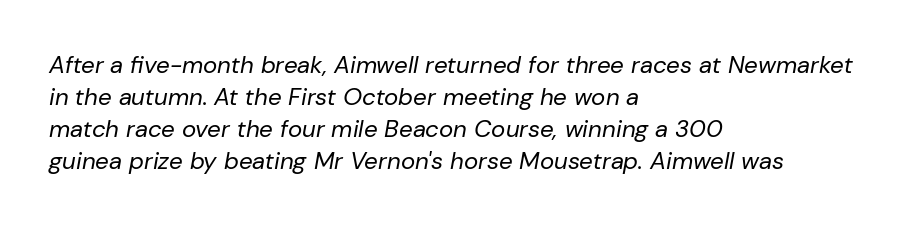
If you measured baseline to baseline, you'd find a middling distance. Alignment: flush left. Designer's note — italics engaged. Each row of text sits above clean, open space. Letters have the restrained weight of plain body copy at most. These lines keep a tight, regular rhythm from letter to letter.
